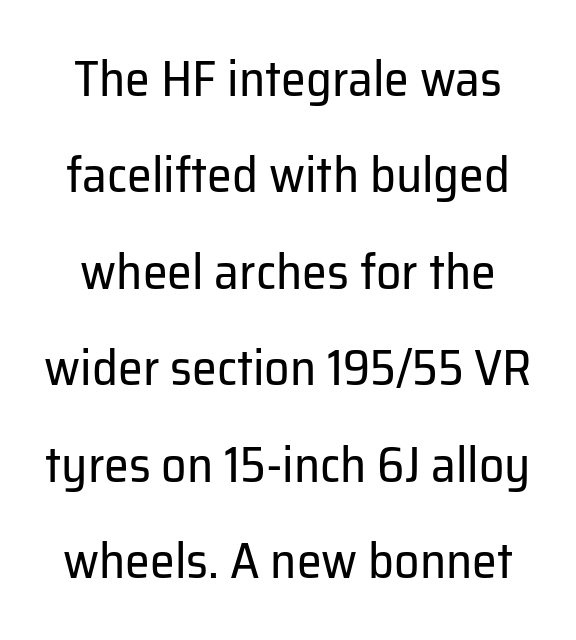
The image shows 50 px regular-weight sans-serif type, upright; set loose line spacing (1.93x), normal letter spacing, not underlined; low stroke contrast and a medium x-height.
